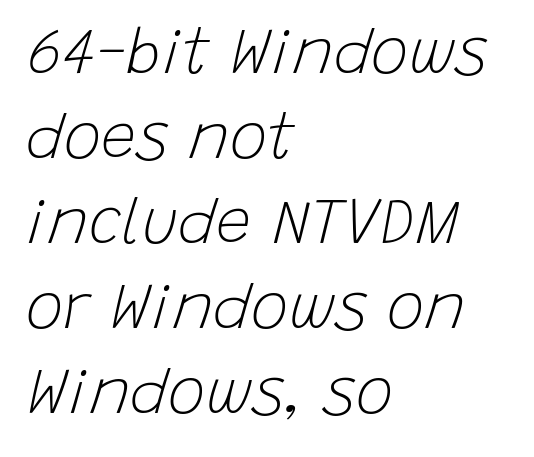
{"italic": "yes", "lean": "right", "slant_degrees": 15, "bold": "no", "weight": "light", "width": "normal", "stroke_contrast": "low", "x_height": "large", "monospaced": "no", "underline": "no", "align": "left", "line_spacing": "normal", "line_spacing_ratio": 1.35, "letter_spacing": "normal", "letter_spacing_em": 0.0, "glyph_px": 63}
